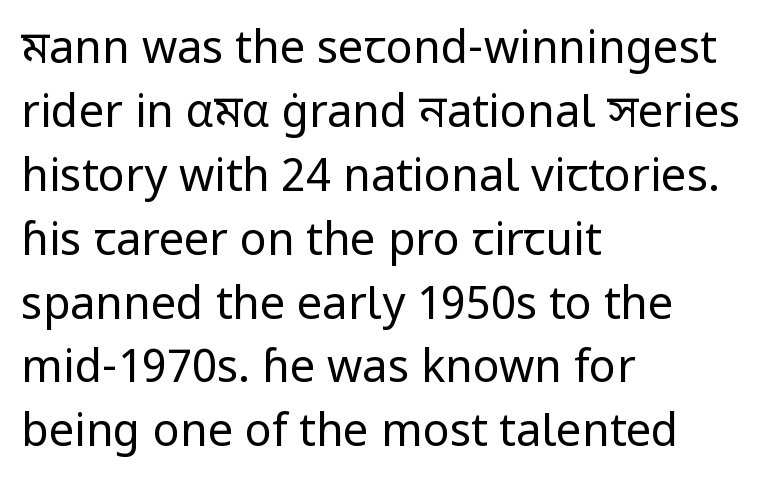
Q: Is the text bold? A: No.
Q: Is the text italic (slanted)? A: No, it is upright.
Q: Is the typeface a serif or a sans-serif typeface? A: Sans-serif.
Q: Is the text underlined? A: No.
Q: How is the paragraph aligned? A: Left-aligned.
Q: Is the spacing between letters normal or unusually wide? A: Normal.
Q: Is the spacing between lines tight, normal or loose? A: Normal.
Q: Width (condensed, normal, or wide)? A: Normal.
Q: Stroke contrast? A: Low.
Q: x-height? A: Medium.
Q: Monospaced? A: No.
